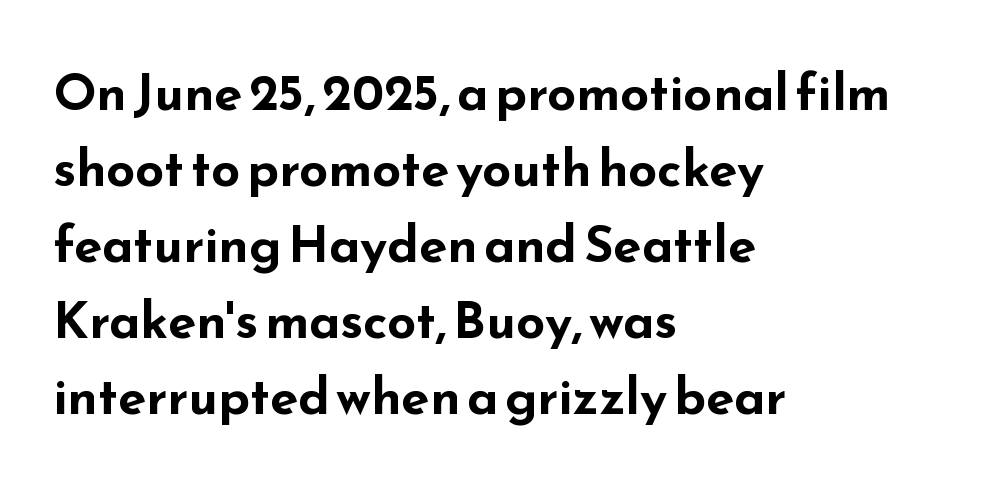
You'd pick this weight for a headline — it's a proper bold. Evenly set lines give the paragraph a standard silhouette. Tall strokes in this sample are plumb rather than angled. Is this a fixed-width face? No — the glyphs have proportional, varying widths. Note: no serifs on the glyphs.
